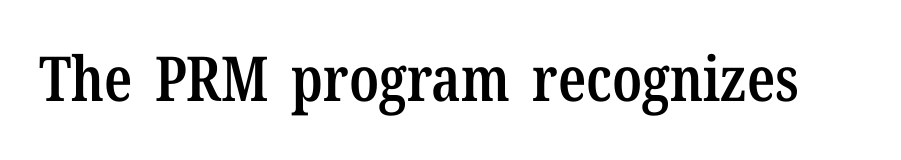
The image shows 62 px semibold, condensed serif type, upright; set normal letter spacing, not underlined; low stroke contrast and a medium x-height.
